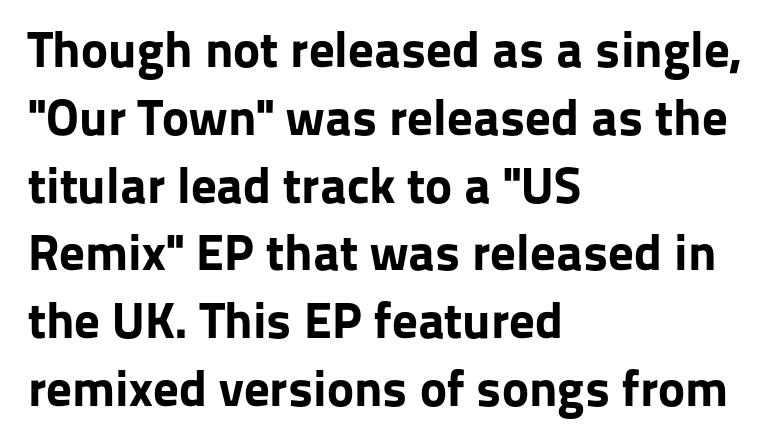
Q: Is the text bold? A: Yes.
Q: Is the text italic (slanted)? A: No, it is upright.
Q: Is the typeface a serif or a sans-serif typeface? A: Sans-serif.
Q: Is the text underlined? A: No.
Q: How is the paragraph aligned? A: Left-aligned.
Q: Is the spacing between letters normal or unusually wide? A: Normal.
Q: Is the spacing between lines tight, normal or loose? A: Normal.
Q: Width (condensed, normal, or wide)? A: Normal.
Q: Stroke contrast? A: Low.
Q: x-height? A: Medium.
Q: Monospaced? A: No.
